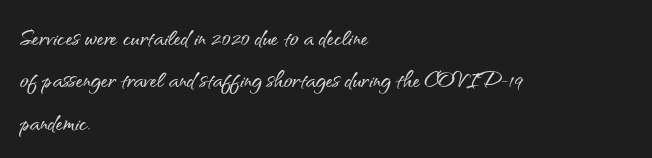
{"serif": "no", "width": "normal", "stroke_contrast": "medium", "x_height": "small", "monospaced": "no", "underline": "no", "align": "left", "line_spacing": "normal", "line_spacing_ratio": 1.46, "letter_spacing": "normal", "letter_spacing_em": 0.0, "glyph_px": 29}
